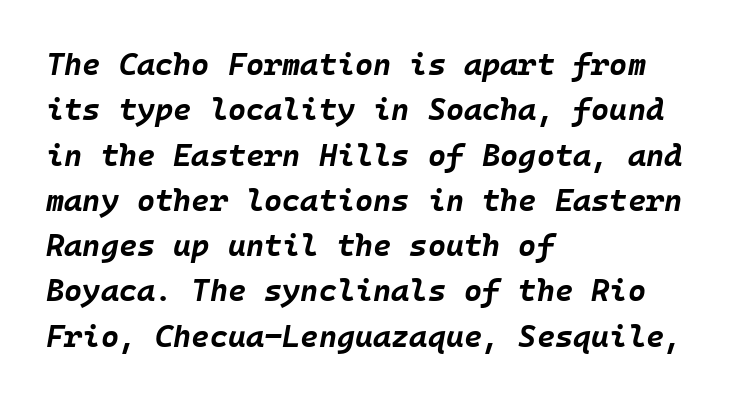
The image shows 31 px bold type, italic (leaning right); set left-aligned, normal line spacing (1.46x), normal letter spacing, not underlined; low stroke contrast and a large x-height.
